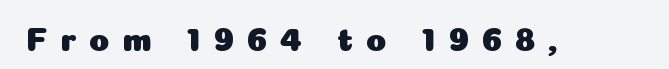
Any mark beneath the type? The region is blank. The letters are spread apart with noticeably loose tracking. Character widths vary here, with narrow letters taking less room than wide ones. Note: no serifs on the glyphs.
